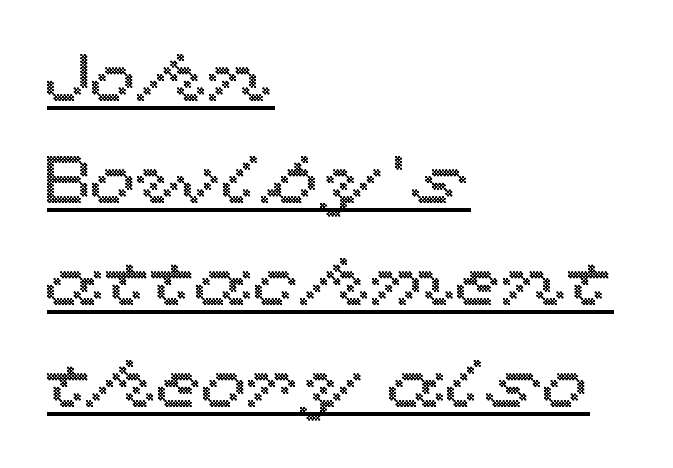
The image shows 67 px wide type; set left-aligned, normal line spacing (1.52x), normal letter spacing, underlined; a medium x-height.
